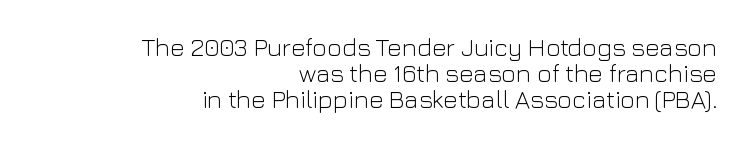
The image shows 25 px text type, upright; set right-aligned, tight line spacing (1.04x), normal letter spacing, not underlined.
